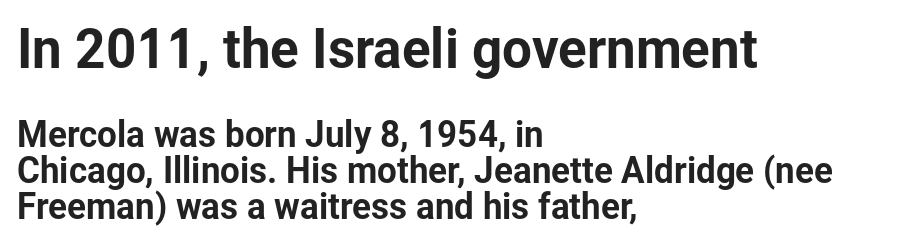
If you squint, the top block still reads clearly — it's the larger of the two. Observe the ordinary spacing: letters are neighbours, not strangers. The text block is weighted toward the left margin, trailing off unevenly rightward. What's the leading like? Squeezed, with rows nearly overlapping.
